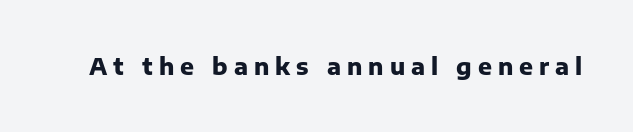
{"italic": "no", "bold": "yes", "underline": "no", "letter_spacing": "wide", "letter_spacing_em": 0.26, "glyph_px": 23}
